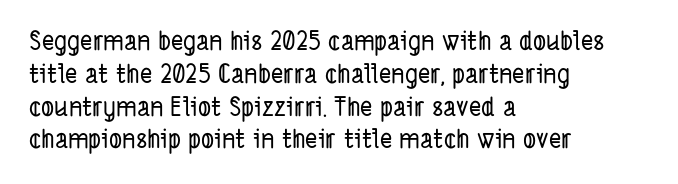
Q: Is the text underlined? A: No.
Q: How is the paragraph aligned? A: Left-aligned.
Q: Is the spacing between letters normal or unusually wide? A: Normal.
Q: Is the spacing between lines tight, normal or loose? A: Normal.
